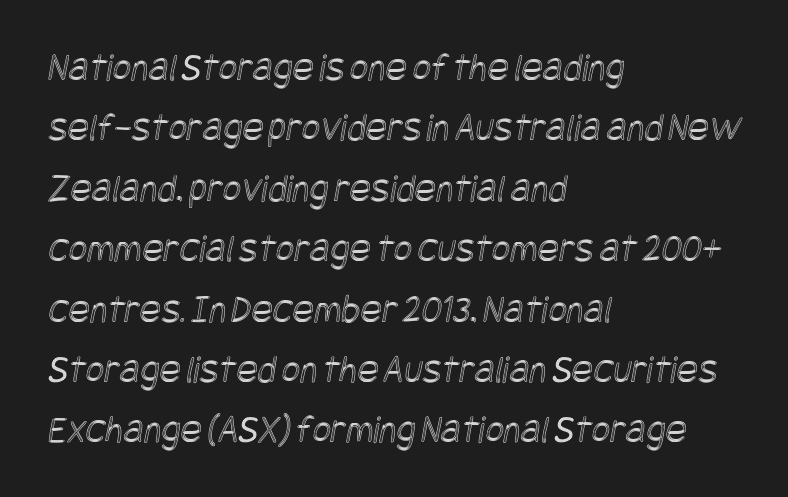
Q: Is the text underlined? A: No.
Q: How is the paragraph aligned? A: Left-aligned.
Q: Is the spacing between letters normal or unusually wide? A: Normal.
Q: Is the spacing between lines tight, normal or loose? A: Normal.
Q: Width (condensed, normal, or wide)? A: Condensed.
Q: x-height? A: Large.
